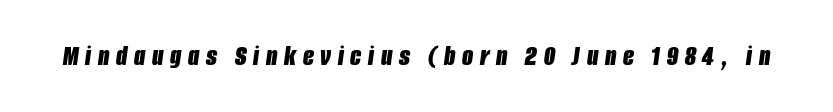
Bold? Absolutely — the strokes are thick and heavy. The passage shown is typed in a proportional face where columns would drift. Rendered with sloped, italic letterforms. The horizontal fit of the characters is loose and conspicuously gappy.
